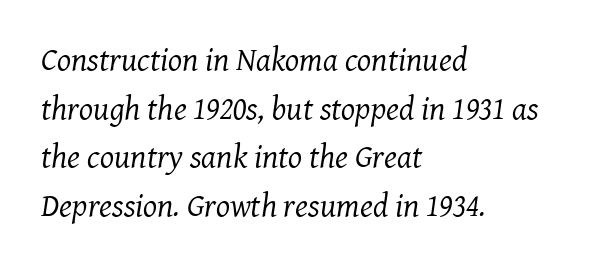
{"serif": "yes", "italic": "yes", "lean": "right", "slant_degrees": 8, "bold": "no", "weight": "regular", "width": "normal", "stroke_contrast": "medium", "x_height": "medium", "monospaced": "no", "underline": "no", "align": "left", "line_spacing": "normal", "line_spacing_ratio": 1.47, "letter_spacing": "normal", "letter_spacing_em": 0.0, "glyph_px": 33}
